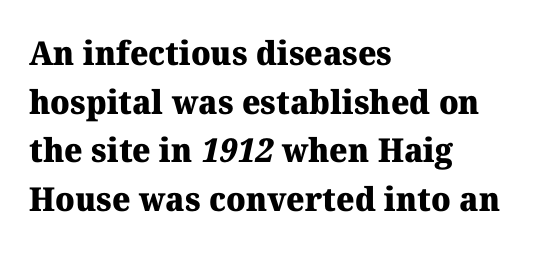
Q: Is the text bold? A: Yes.
Q: Is the typeface a serif or a sans-serif typeface? A: Serif.
Q: Is the text underlined? A: No.
Q: How is the paragraph aligned? A: Left-aligned.
Q: Is the spacing between letters normal or unusually wide? A: Normal.
Q: Is the spacing between lines tight, normal or loose? A: Normal.
Q: Width (condensed, normal, or wide)? A: Normal.
Q: Stroke contrast? A: Medium.
Q: x-height? A: Medium.
Q: Monospaced? A: No.
